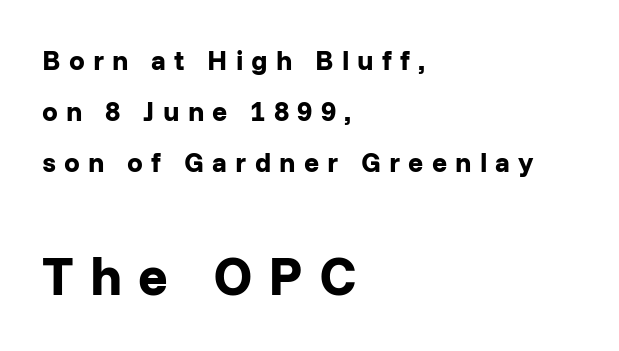
{"serif": "no", "italic": "no", "bold": "yes", "weight": "bold", "width": "normal", "stroke_contrast": "low", "x_height": "medium", "monospaced": "no", "underline": "no", "align": "left", "line_spacing_ratio": 1.83, "letter_spacing": "wide", "letter_spacing_em": 0.29, "larger_block": "second", "size_ratio": 1.96, "glyph_px": 55}
